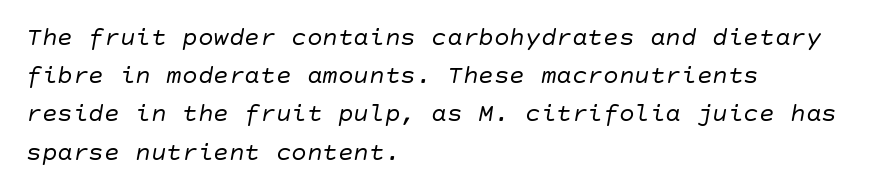
The face used here is rendered with its standard letterfit. Clear beneath every line of the passage. Quick note: interline space is typical. If you drew a ruler down the left edge, every line would touch it. No letter is thick-stroked: the sample isn't bold.
